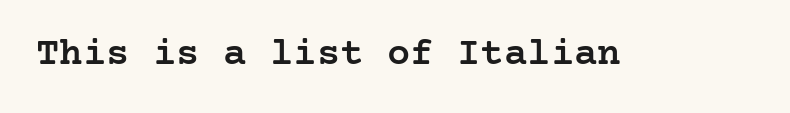
Honestly, there is no underline to notice here at all. The lettering holds an erect, upright posture throughout. Old-style or modern, the face here clearly has serifs. What stands out about the letter spacing? Nothing — it is the standard amount. These lines carry some extra weight — a demibold, not a full bold.
